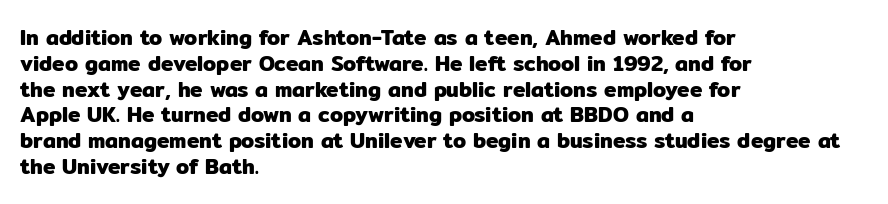
The image shows 21 px text type, upright; set left-aligned, line spacing 1.23x, normal letter spacing, not underlined.
